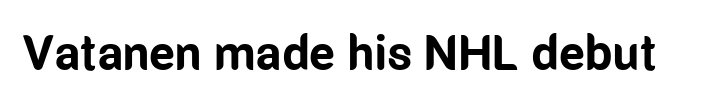
Q: Is the text bold? A: Yes.
Q: Is the text italic (slanted)? A: No, it is upright.
Q: Is the typeface a serif or a sans-serif typeface? A: Sans-serif.
Q: Is the text underlined? A: No.
Q: Is the spacing between letters normal or unusually wide? A: Normal.
Q: Width (condensed, normal, or wide)? A: Condensed.
Q: Stroke contrast? A: Low.
Q: x-height? A: Medium.
Q: Monospaced? A: No.
